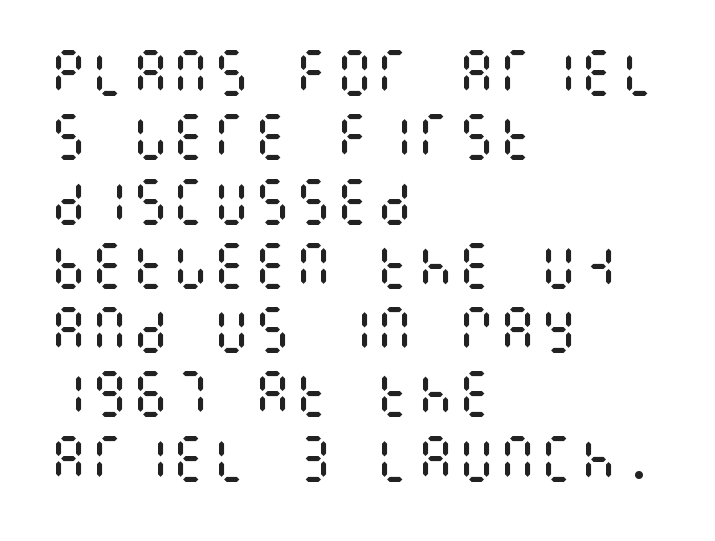
{"italic": "no", "bold": "no", "weight": "regular", "width": "condensed", "stroke_contrast": "medium", "x_height": "large", "underline": "no", "align": "left", "line_spacing": "normal", "line_spacing_ratio": 1.26, "letter_spacing": "normal", "letter_spacing_em": 0.0, "glyph_px": 51}
